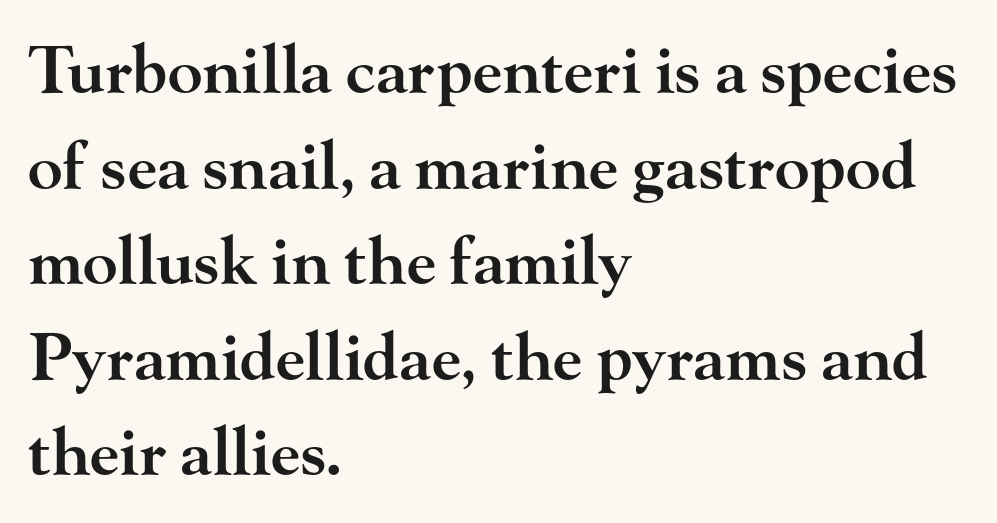
The image shows 65 px semibold, wide serif type, upright; set left-aligned, normal line spacing (1.47x), normal letter spacing, not underlined; high stroke contrast and a small x-height.
